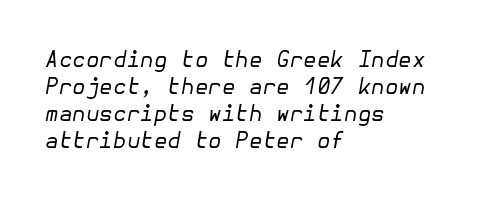
The image shows 22 px text type, italic (leaning right); set left-aligned, line spacing 1.23x, normal letter spacing, not underlined.
